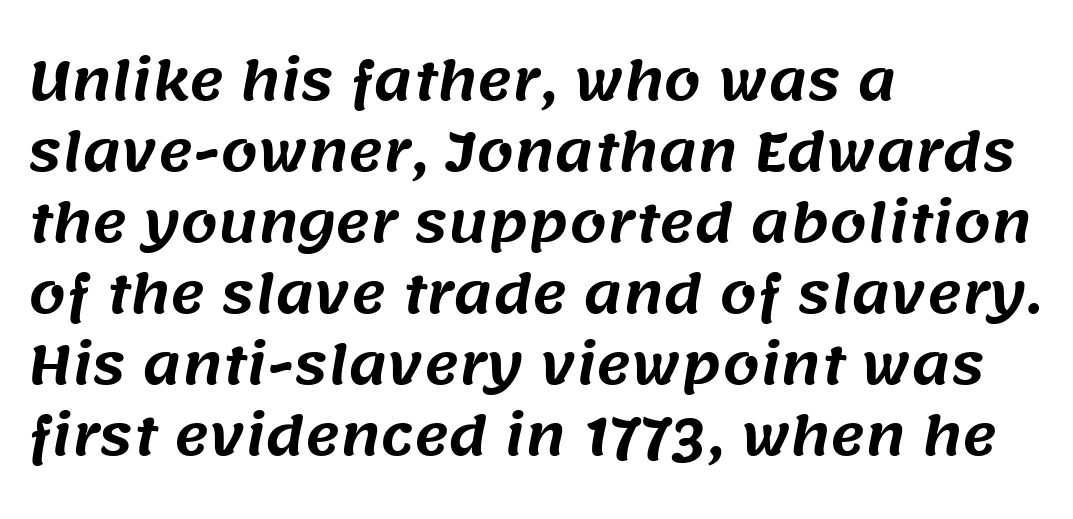
The image shows 53 px sans-serif type; set left-aligned, normal line spacing (1.34x), normal letter spacing, not underlined; medium stroke contrast and a large x-height.
